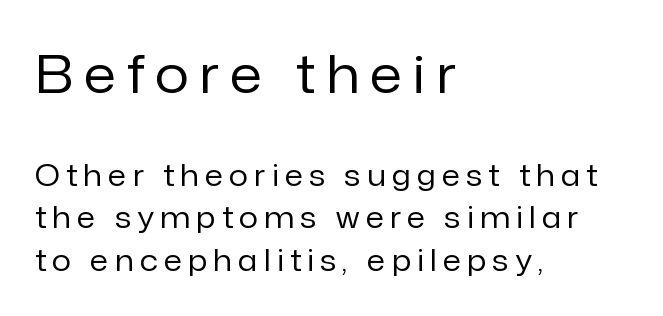
Italic? Not at all — the glyphs are vertical. No word sits above an underline. Heft: none added — not bold. Here the designer chose a conventional face with non-uniform glyph widths. The face used here is a sans, in the tradition of grotesques and geometrics.
